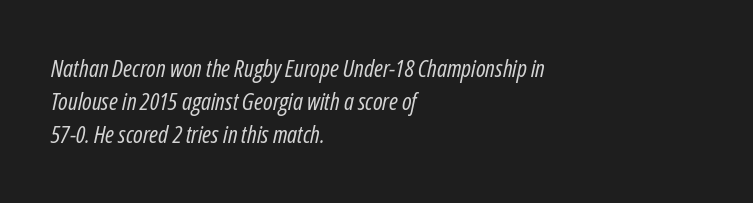
Q: Is the text bold? A: No.
Q: Is the text italic (slanted)? A: Yes, it leans right by about 12 degrees.
Q: Is the text underlined? A: No.
Q: How is the paragraph aligned? A: Left-aligned.
Q: Is the spacing between letters normal or unusually wide? A: Normal.
Q: Is the spacing between lines tight, normal or loose? A: Normal.
